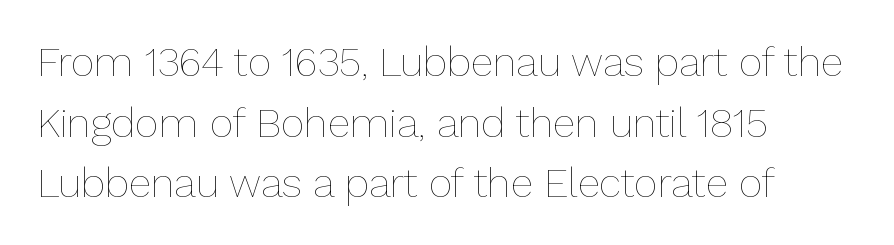
{"italic": "no", "bold": "no", "weight": "thin", "width": "normal", "stroke_contrast": "low", "x_height": "medium", "monospaced": "no", "underline": "no", "align": "left", "line_spacing": "normal", "line_spacing_ratio": 1.48, "letter_spacing": "normal", "letter_spacing_em": 0.0, "glyph_px": 41}
